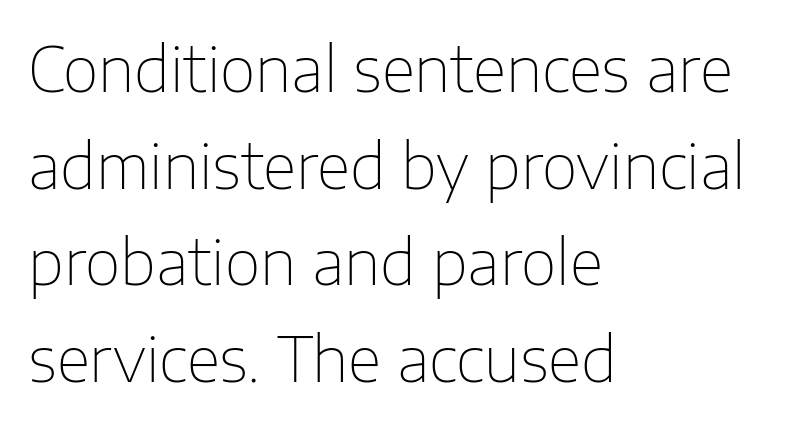
Descender tails drop into unmarked territory. Each new line begins a customary step beneath the previous one. Is the block centered? No — it sits flush against the left margin. Font category for this specimen: sans-serif.
